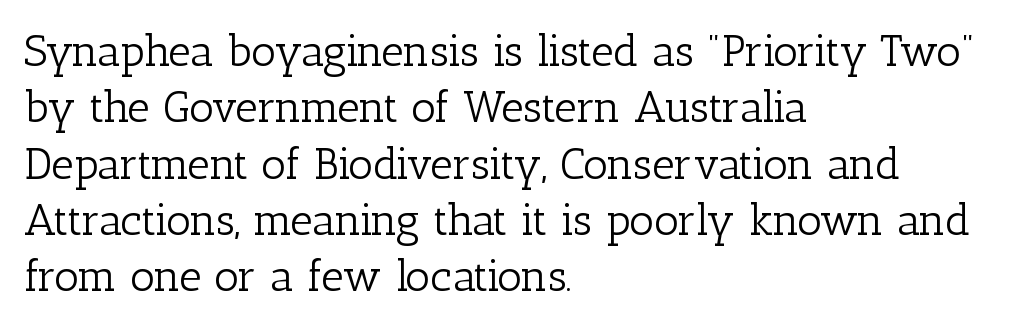
The image shows 44 px light serif type, upright; set left-aligned, normal line spacing (1.28x), normal letter spacing, not underlined; low stroke contrast and a medium x-height.
